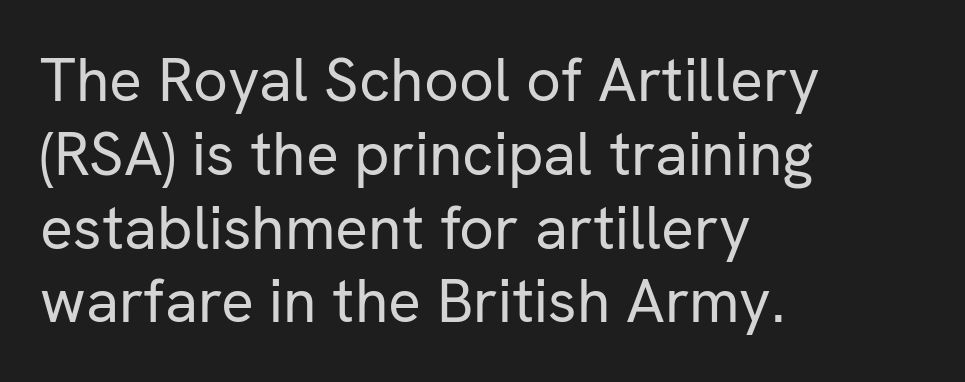
The image shows 61 px regular-weight sans-serif type, upright; set left-aligned, line spacing 1.21x, normal letter spacing, not underlined; low stroke contrast and a medium x-height.
